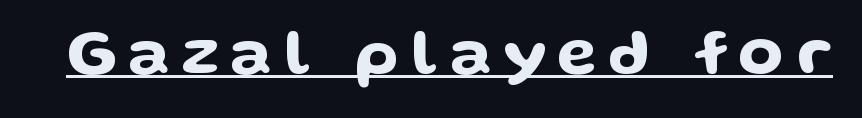
The image shows 65 px wide sans-serif type, upright; set underlined; low stroke contrast and a medium x-height.
